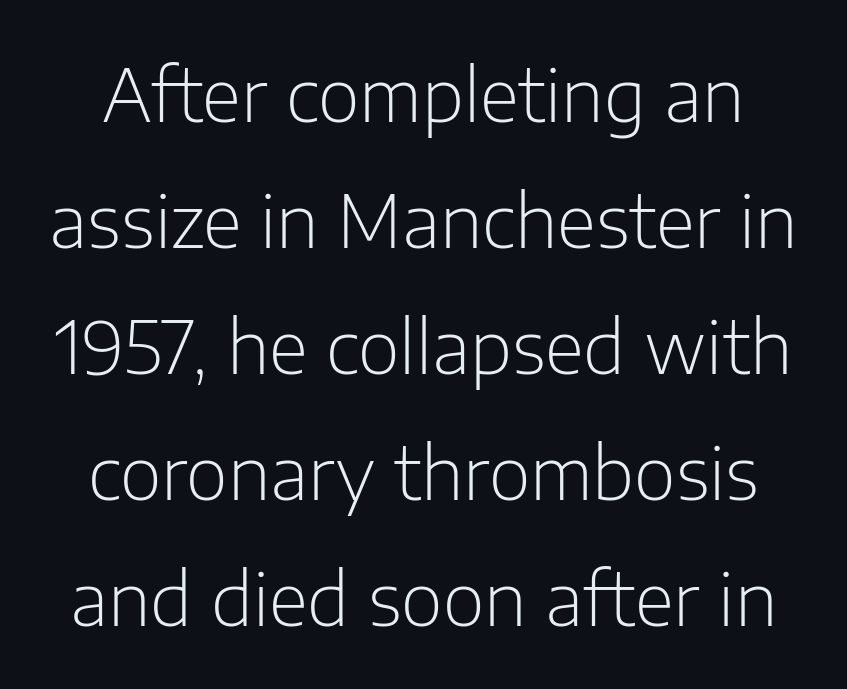
{"serif": "no", "italic": "no", "bold": "no", "weight": "light", "width": "normal", "stroke_contrast": "low", "x_height": "medium", "monospaced": "no", "underline": "no", "line_spacing_ratio": 1.75, "letter_spacing": "normal", "letter_spacing_em": 0.0, "glyph_px": 72}
